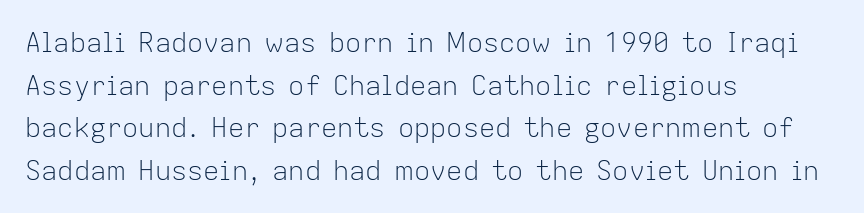
The image shows 27 px text type, upright; set left-aligned, normal line spacing (1.58x), normal letter spacing, not underlined.
